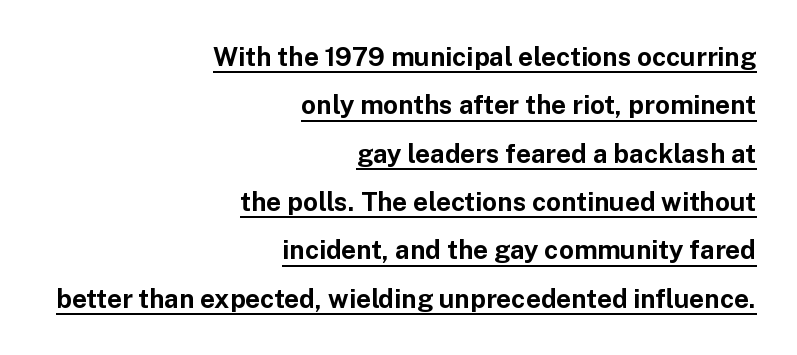
Q: Is the text bold? A: Yes.
Q: Is the text italic (slanted)? A: No, it is upright.
Q: Is the text underlined? A: Yes.
Q: How is the paragraph aligned? A: Right-aligned.
Q: Is the spacing between letters normal or unusually wide? A: Normal.
